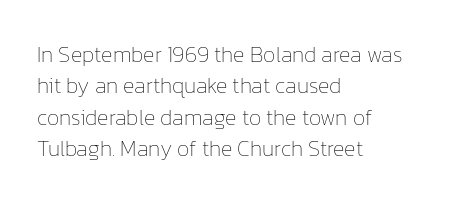
{"italic": "no", "bold": "no", "underline": "no", "align": "left", "line_spacing": "normal", "line_spacing_ratio": 1.43, "letter_spacing": "normal", "letter_spacing_em": 0.0, "glyph_px": 22}
